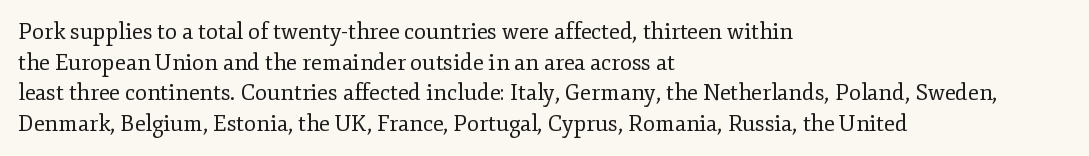
Here the glyphs are tracked normally, forming tight word shapes. This sample keeps an unexceptional amount of space between lines. Every character sits straight up, as roman type does. Each stroke keeps to a modest, everyday thickness or less. This rendering uses left alignment, leaving the right contour irregular. Descenders are the only things crossing below the line.
